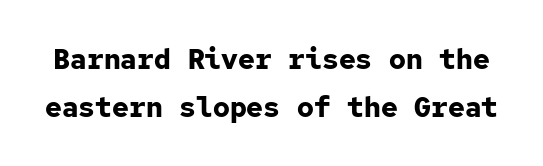
The space directly below the letters is spotless. The passage shown stacks its lines at a standard gap. Letter spacing: default. This is sans-serif lettering, the kind often seen on screens and signage. The passage shown is typed in a monospace face where columns stay perfectly aligned. This sample uses an upright cut, with every glyph sitting square on the baseline.
